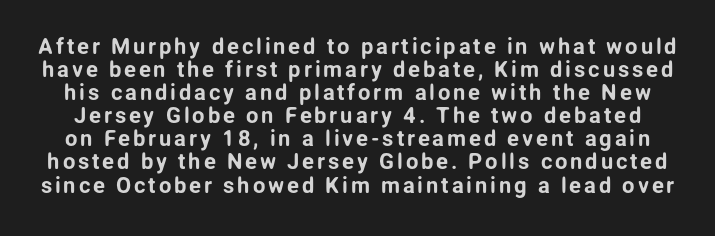
{"italic": "no", "underline": "no", "line_spacing": "tight", "line_spacing_ratio": 1.05, "glyph_px": 22}
